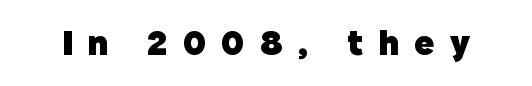
{"serif": "no", "italic": "no", "bold": "yes", "weight": "heavy", "width": "normal", "x_height": "medium", "monospaced": "no", "underline": "no", "letter_spacing": "wide", "letter_spacing_em": 0.42, "glyph_px": 37}
